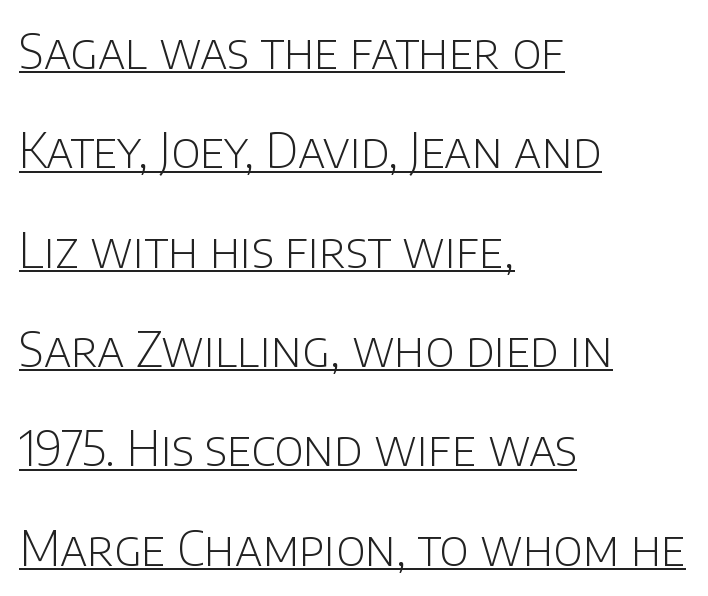
This is roman type, the default non-slanted kind. Honestly, the letter spacing is just normal — you wouldn't notice it. This rendering employs a face without finishing strokes, i.e., a sans-serif. Loosely led — the rows are spread out. Layout note: lines flush left.
